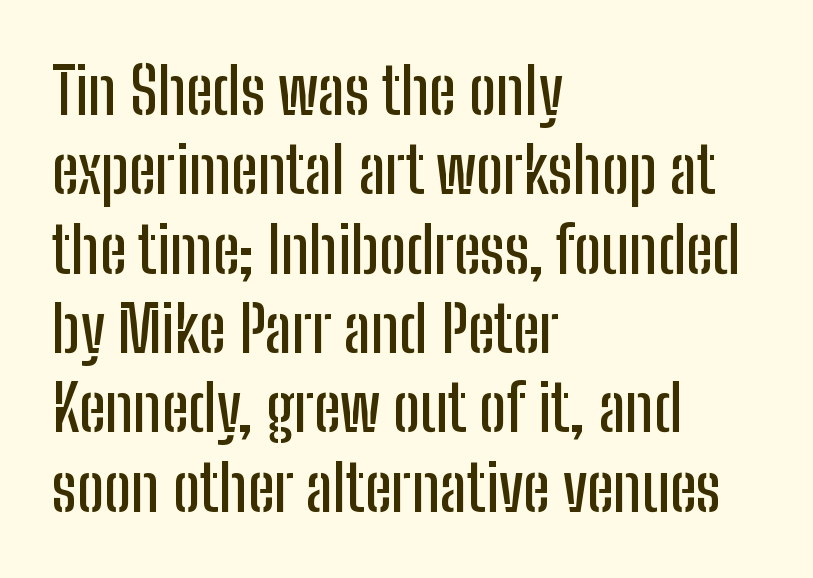
{"serif": "no", "italic": "no", "width": "condensed", "stroke_contrast": "low", "x_height": "medium", "monospaced": "no", "underline": "no", "align": "left", "line_spacing_ratio": 1.24, "letter_spacing": "normal", "letter_spacing_em": 0.0, "glyph_px": 64}
